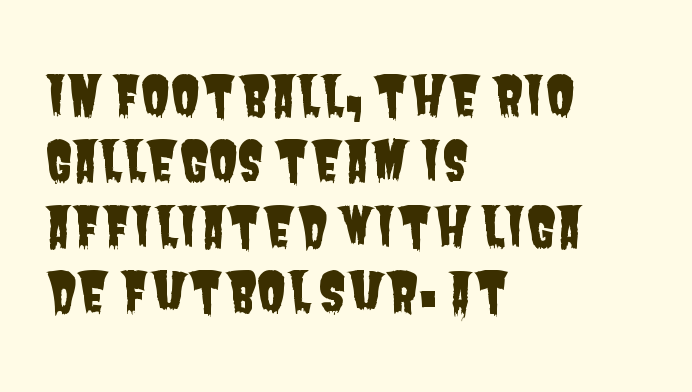
The image shows 54 px condensed sans-serif type; set left-aligned, line spacing 1.21x, normal letter spacing, not underlined; low stroke contrast and a large x-height.
